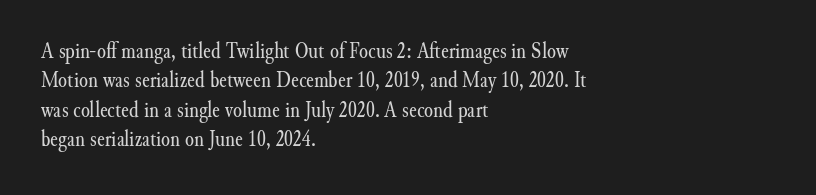
The image shows 23 px text type, upright; set left-aligned, normal line spacing (1.28x), normal letter spacing, not underlined.
